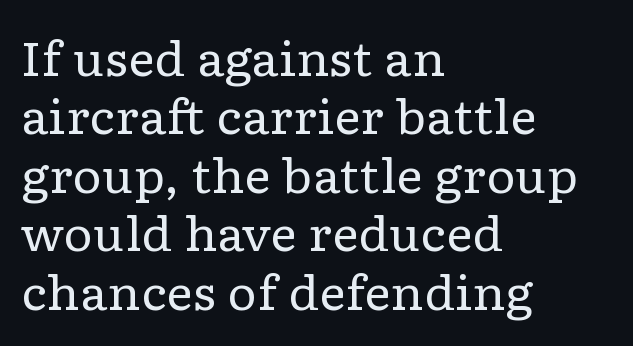
The image shows 46 px regular-weight, wide serif type, upright; set left-aligned, normal line spacing (1.27x), normal letter spacing, not underlined; low stroke contrast and a medium x-height.
